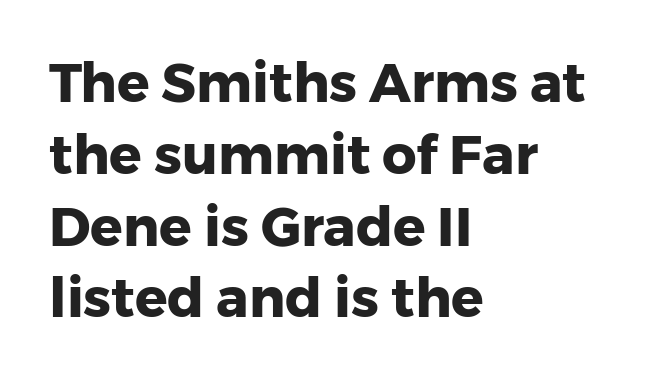
A bare baseline throughout the passage. Quick note: not italic, upright. Does the copy run flush right? No — it runs flush left. Each word holds together tightly as a unit, with standard inter-letter gaps. Regular leading.
